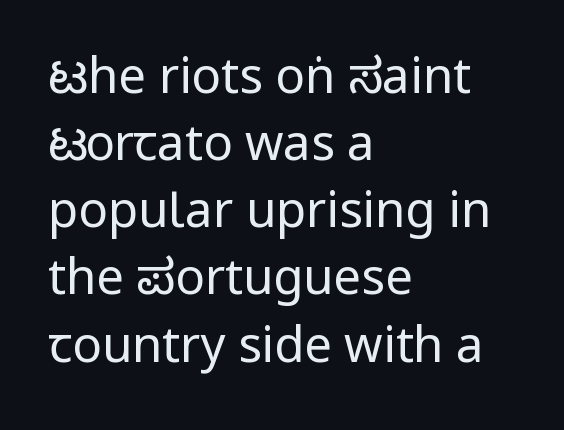
This is not heavy type; no bold has been used. Tall strokes in this sample are plumb rather than angled. This rendering uses left alignment, leaving the right contour irregular. Standard letterfit; no display-style spreading of the glyphs. This block has exactly the height ordinary leading produces.
